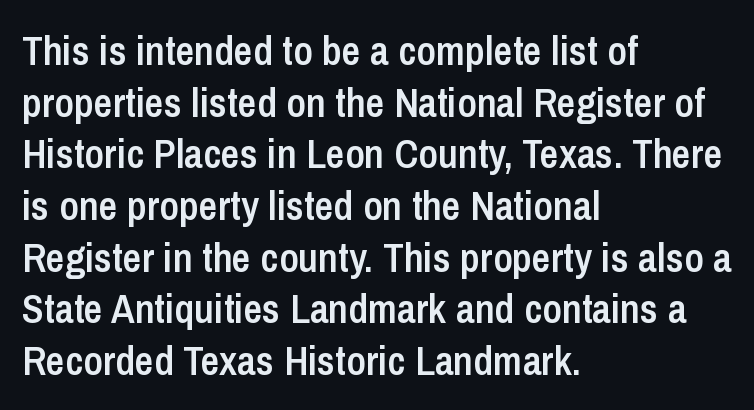
{"serif": "no", "italic": "no", "bold": "semi", "weight": "semibold", "width": "condensed", "stroke_contrast": "low", "x_height": "medium", "monospaced": "no", "underline": "no", "align": "left", "line_spacing": "normal", "line_spacing_ratio": 1.26, "letter_spacing": "normal", "letter_spacing_em": 0.0, "glyph_px": 41}
